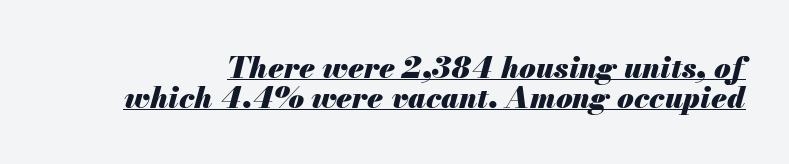
These lines carry a lot of weight — the face is fully bold. Slant detected: the letters are inclined. These lines keep a tight, regular rhythm from letter to letter. The glyphs are accompanied by a horizontal stroke just below them. The line-height multiplier appears low, near solid setting. Varying glyph widths throughout — classic text-font behaviour.
